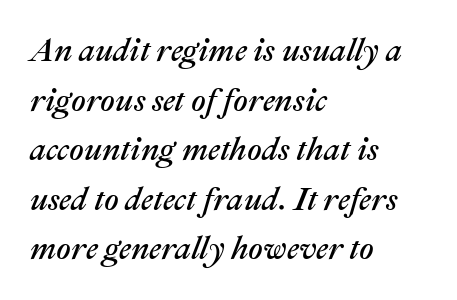
The image shows 32 px text type, italic (leaning right); set left-aligned, normal line spacing (1.55x), normal letter spacing, not underlined; medium stroke contrast and a medium x-height.
